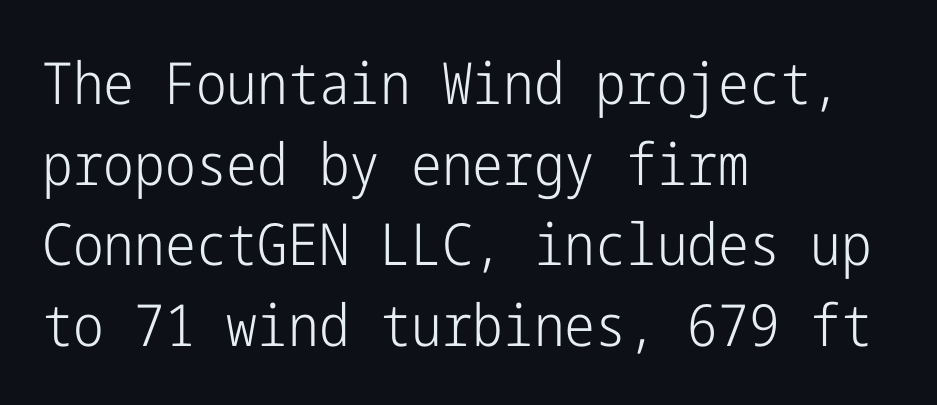
Q: Is the text bold? A: No.
Q: Is the text italic (slanted)? A: No, it is upright.
Q: Is the typeface a serif or a sans-serif typeface? A: Sans-serif.
Q: Is the text underlined? A: No.
Q: How is the paragraph aligned? A: Left-aligned.
Q: Is the spacing between letters normal or unusually wide? A: Normal.
Q: Is the spacing between lines tight, normal or loose? A: Normal.
Q: Width (condensed, normal, or wide)? A: Condensed.
Q: Stroke contrast? A: Low.
Q: x-height? A: Medium.
